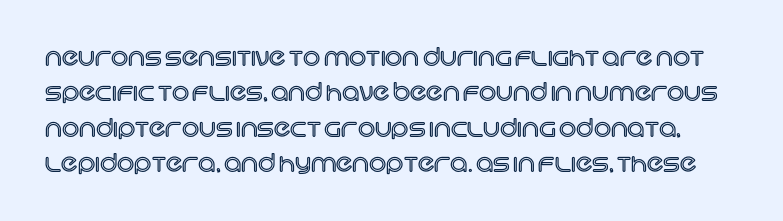
The image shows 24 px text type, upright; set normal line spacing (1.47x), normal letter spacing, not underlined.
